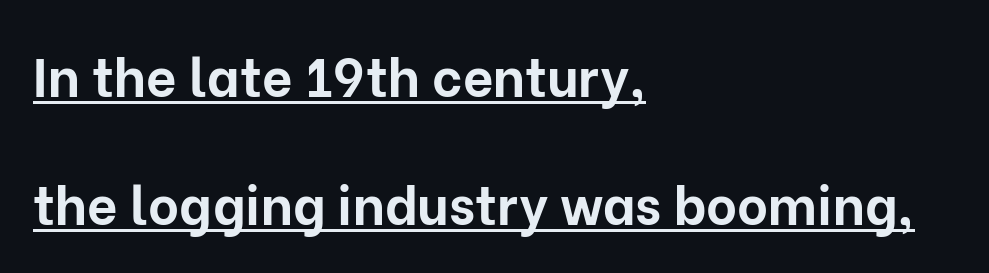
The image shows 53 px bold sans-serif type, upright; set left-aligned, loose line spacing (2.41x), normal letter spacing, underlined; low stroke contrast and a medium x-height.
